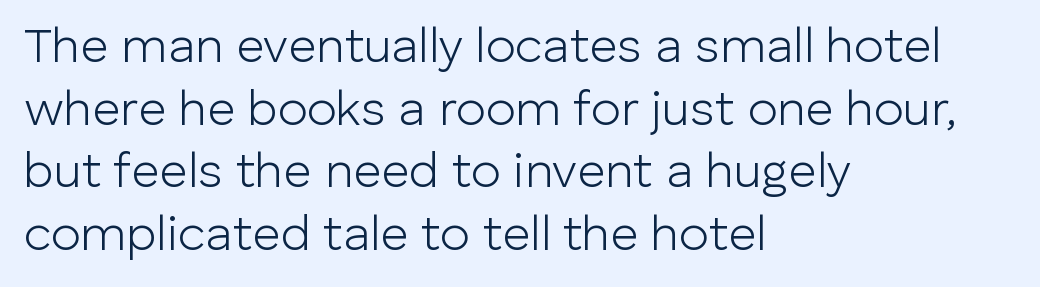
You could not count columns in this text — the font is proportionally spaced. The font's upright variant was chosen for this text. The rendering uses a moderate line-height, typical for paragraphs. Nope, no serifs anywhere on these letters. Horizontal alignment here is leftward, the default for most running prose. Nothing heavy about these letters — not bold at all.
